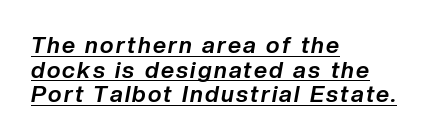
Q: Is the text bold? A: Yes.
Q: Is the text italic (slanted)? A: Yes, it leans right by about 10 degrees.
Q: Is the text underlined? A: Yes.
Q: How is the paragraph aligned? A: Left-aligned.
Q: Is the spacing between lines tight, normal or loose? A: Tight.
